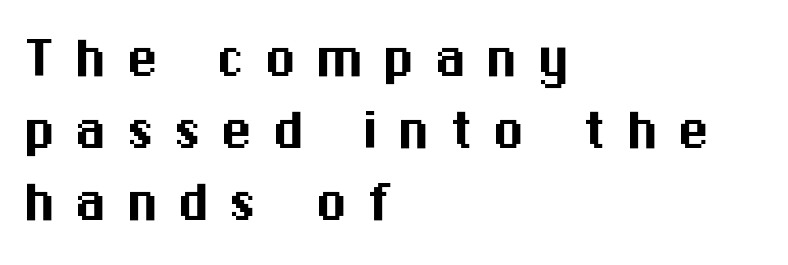
Tall strokes in this sample are plumb rather than angled. Are there feet on the stems? There aren't — it's a sans. Very little white space separates one row of letters from the next. The rendering uses natural spacing where letterforms have individual widths. This rendering widens character spacing well past its baseline value.
